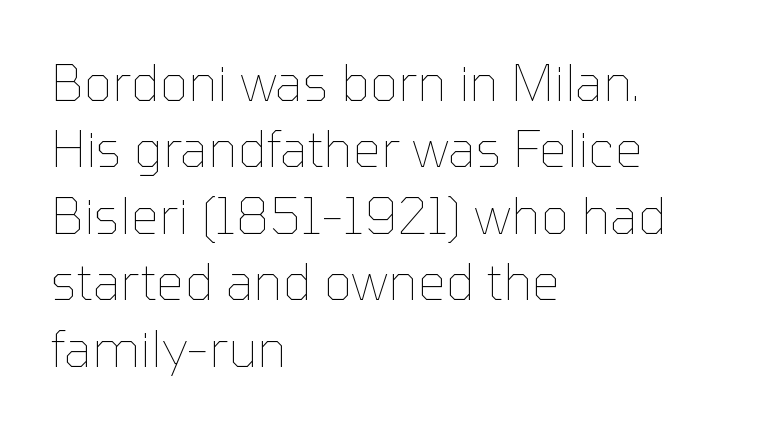
{"italic": "no", "bold": "no", "weight": "thin", "width": "normal", "stroke_contrast": "low", "x_height": "medium", "monospaced": "no", "underline": "no", "align": "left", "line_spacing": "normal", "line_spacing_ratio": 1.33, "letter_spacing": "normal", "letter_spacing_em": 0.0, "glyph_px": 50}
